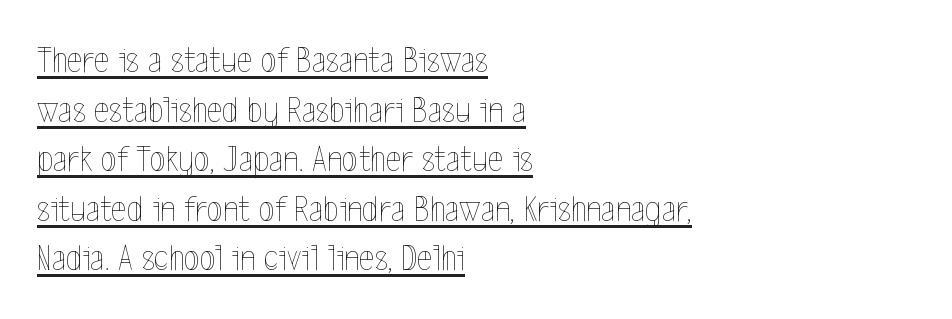
No extra ink here — the face is not bold. These lines were composed using upright roman letters. Somebody hit Ctrl+U on this one — the words are underlined. Evenly set lines give the paragraph a standard silhouette. Short and long lines alike share a common starting point at left. Default kerning and tracking; the words read as compact shapes.
